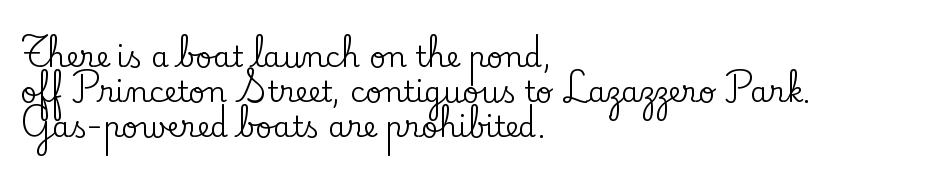
Q: Is the text italic (slanted)? A: No, it is upright.
Q: Is the typeface a serif or a sans-serif typeface? A: Serif.
Q: Is the text underlined? A: No.
Q: How is the paragraph aligned? A: Left-aligned.
Q: Is the spacing between letters normal or unusually wide? A: Normal.
Q: Width (condensed, normal, or wide)? A: Normal.
Q: Stroke contrast? A: Low.
Q: x-height? A: Small.
Q: Monospaced? A: No.
